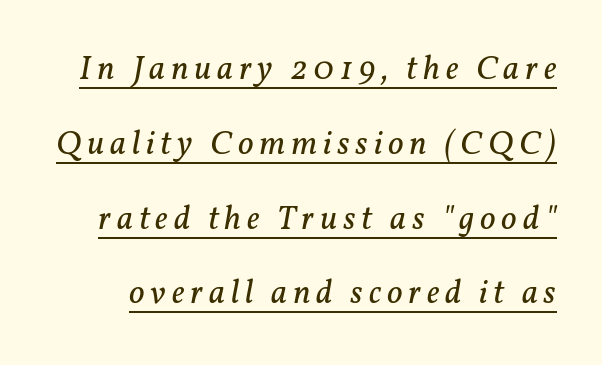
The image shows 34 px regular-weight serif type, italic (leaning right); set loose line spacing (2.2x), underlined; low stroke contrast and a medium x-height.
